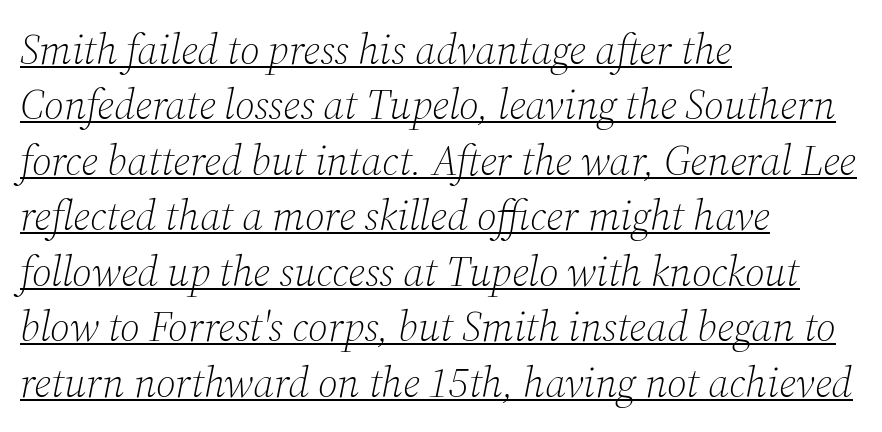
{"serif": "yes", "italic": "yes", "lean": "right", "slant_degrees": 12, "bold": "no", "weight": "light", "width": "normal", "stroke_contrast": "medium", "x_height": "medium", "monospaced": "no", "underline": "yes", "align": "left", "line_spacing": "normal", "line_spacing_ratio": 1.32, "letter_spacing": "normal", "letter_spacing_em": 0.0, "glyph_px": 42}
